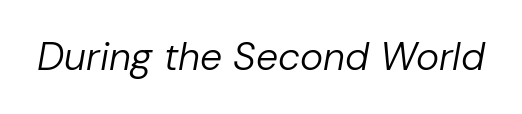
The image shows 39 px regular-weight type, italic (leaning right); set normal letter spacing, not underlined; low stroke contrast and a medium x-height.
